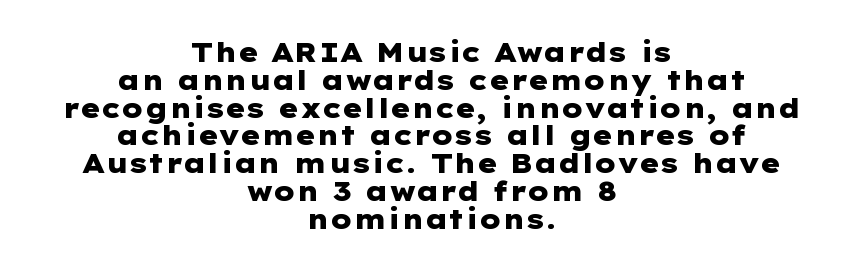
You can tell it's not italic because the verticals are truly vertical. Each word holds together tightly as a unit, with standard inter-letter gaps. If you folded the block vertically in half, each line would mirror itself in length. The letters are bold, with thick, heavy strokes. Vertical spacing — tight. Underline: absent.
